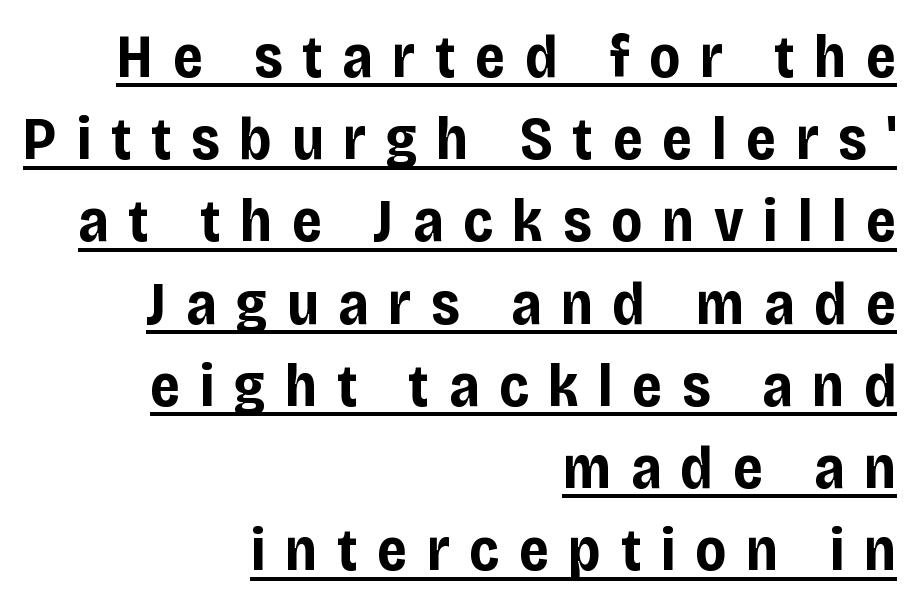
Q: Is the text bold? A: Yes.
Q: Is the text italic (slanted)? A: No, it is upright.
Q: Is the typeface a serif or a sans-serif typeface? A: Sans-serif.
Q: Is the text underlined? A: Yes.
Q: How is the paragraph aligned? A: Right-aligned.
Q: Is the spacing between letters normal or unusually wide? A: Unusually wide.
Q: Is the spacing between lines tight, normal or loose? A: Normal.
Q: Width (condensed, normal, or wide)? A: Condensed.
Q: Stroke contrast? A: Low.
Q: x-height? A: Large.
Q: Monospaced? A: No.
